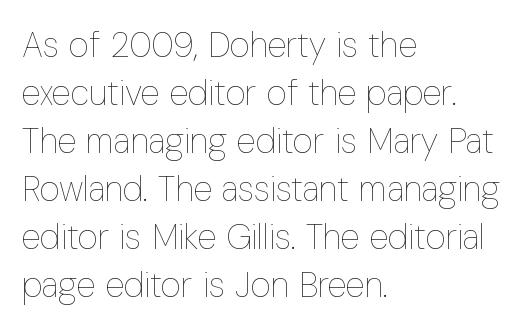
{"italic": "no", "bold": "no", "weight": "thin", "width": "condensed", "stroke_contrast": "low", "x_height": "medium", "monospaced": "no", "underline": "no", "align": "left", "line_spacing": "normal", "line_spacing_ratio": 1.37, "letter_spacing": "normal", "letter_spacing_em": 0.0, "glyph_px": 35}
